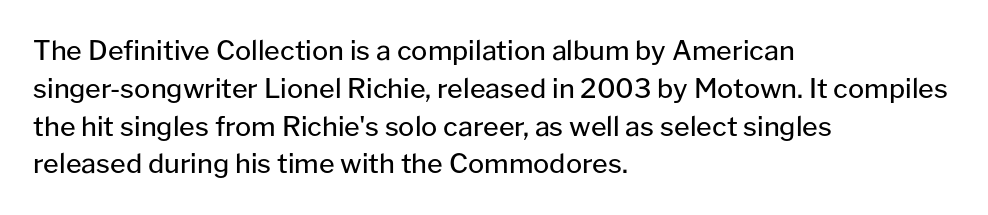
Short note: letters normally spaced. These lines are set flush left with a ragged right edge. The passage shown is not bold in any degree. Rows of type keep a routine distance in the vertical direction. This is the regular roman posture of the typeface.
